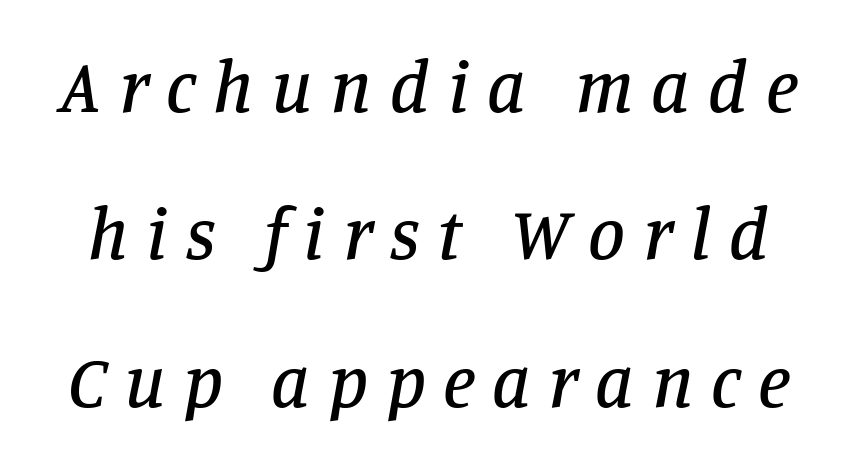
{"serif": "yes", "italic": "yes", "lean": "right", "slant_degrees": 11, "width": "normal", "stroke_contrast": "low", "x_height": "large", "monospaced": "no", "underline": "no", "line_spacing": "loose", "line_spacing_ratio": 1.99, "letter_spacing": "wide", "letter_spacing_em": 0.24, "glyph_px": 74}
